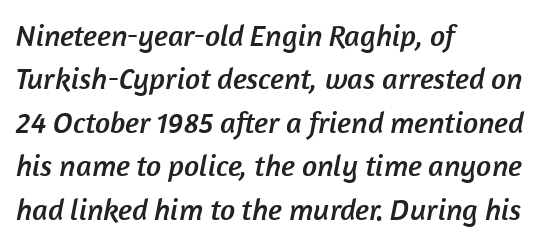
The image shows 30 px sans-serif type; set left-aligned, normal line spacing (1.45x), normal letter spacing, not underlined; low stroke contrast and a medium x-height.
